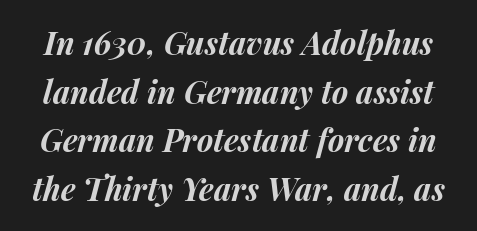
The image shows 31 px bold type, italic (leaning right); set normal line spacing (1.57x), normal letter spacing, not underlined; medium stroke contrast and a medium x-height.
